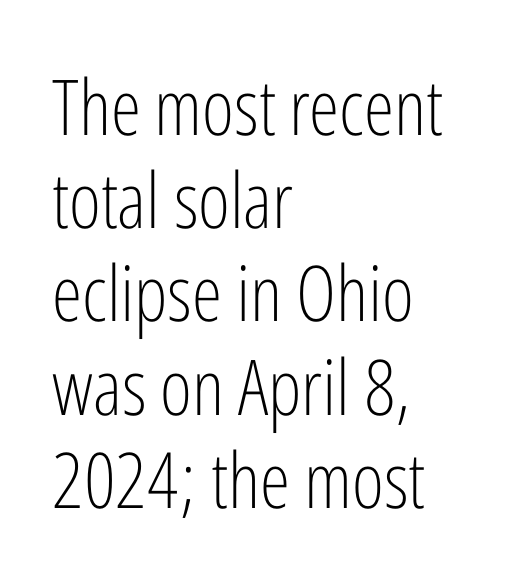
The image shows 77 px light, condensed sans-serif type, upright; set left-aligned, line spacing 1.21x, normal letter spacing, not underlined; low stroke contrast and a medium x-height.
